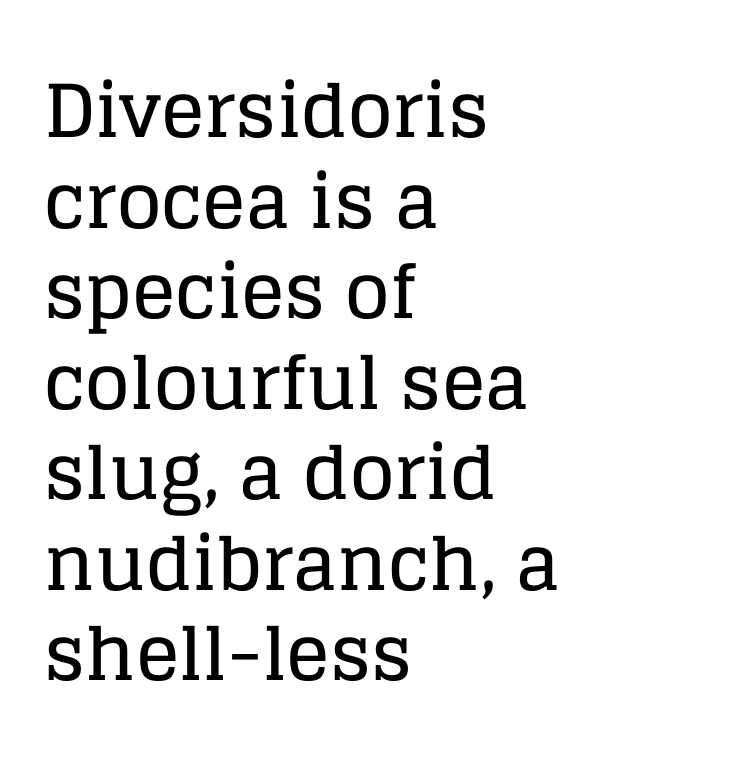
Font category for this specimen: serif. These lines are set flush left with a ragged right edge. Here the designer chose a conventional face with non-uniform glyph widths. Between one letter and the next there's only the usual sliver of space.
